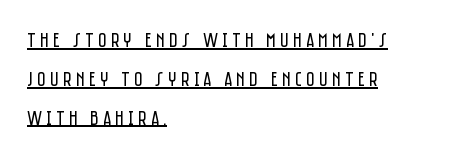
The image shows 21 px text type, upright; set left-aligned, line spacing 1.85x, unusually wide letter spacing (+0.2 em), underlined.
